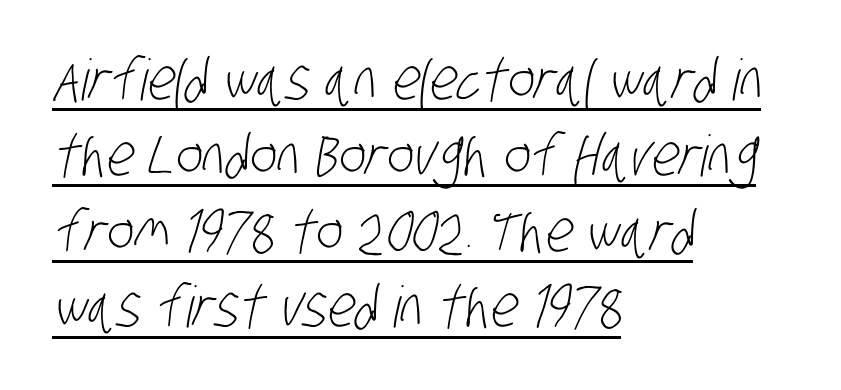
Classification — sans serif. Look at the tracking — it's just the regular setting, nothing added. Is this a fixed-width face? No — the glyphs have proportional, varying widths. A light-to-regular cut is what we see here.
